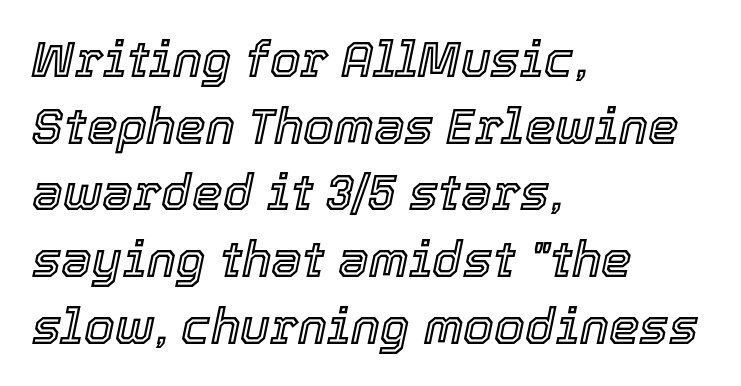
The image shows 49 px text type, italic (leaning right); set left-aligned, normal line spacing (1.36x), normal letter spacing, not underlined; a medium x-height.
